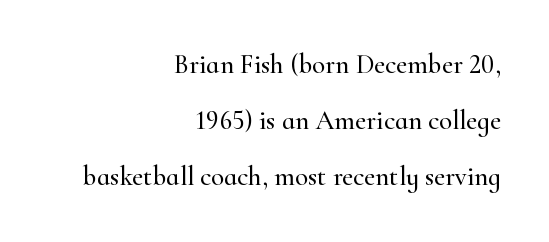
The image shows 27 px text type, upright; set right-aligned, loose line spacing (2.08x), normal letter spacing, not underlined.
